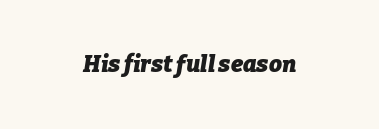
Q: Is the text bold? A: Yes.
Q: Is the text italic (slanted)? A: Yes, it leans right by about 9 degrees.
Q: Is the text underlined? A: No.
Q: Is the spacing between letters normal or unusually wide? A: Normal.
